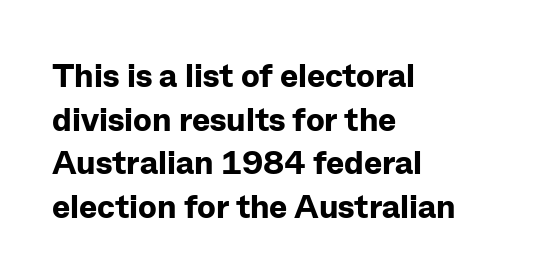
{"serif": "no", "italic": "no", "bold": "yes", "weight": "bold", "width": "normal", "stroke_contrast": "low", "x_height": "medium", "monospaced": "no", "underline": "no", "align": "left", "line_spacing": "normal", "line_spacing_ratio": 1.28, "letter_spacing": "normal", "letter_spacing_em": 0.0, "glyph_px": 34}
